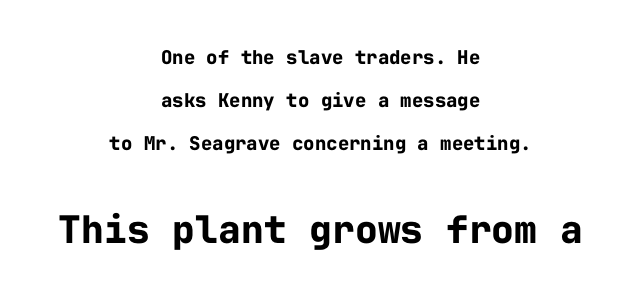
The image shows 38 px bold sans-serif type, upright, monospaced; set centered, loose line spacing (2.27x), normal letter spacing, not underlined; the second (bottom) block is 2.0x larger; low stroke contrast and a medium x-height.
